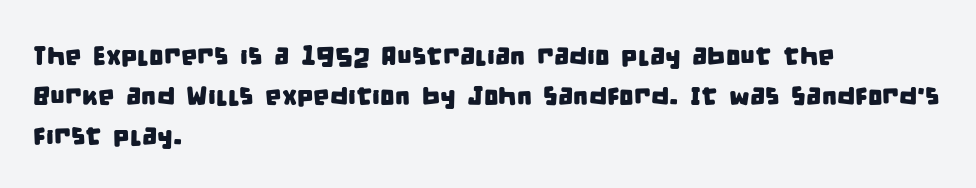
The image shows 26 px text type; set left-aligned, normal line spacing (1.54x), normal letter spacing, not underlined.
